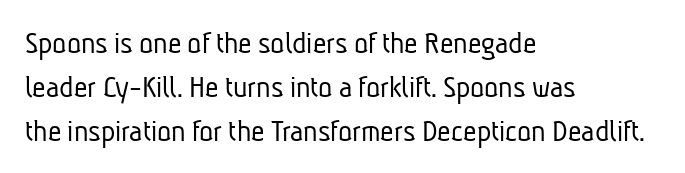
The image shows 33 px light, condensed sans-serif type; set left-aligned, normal line spacing (1.33x), normal letter spacing, not underlined; low stroke contrast and a medium x-height.
